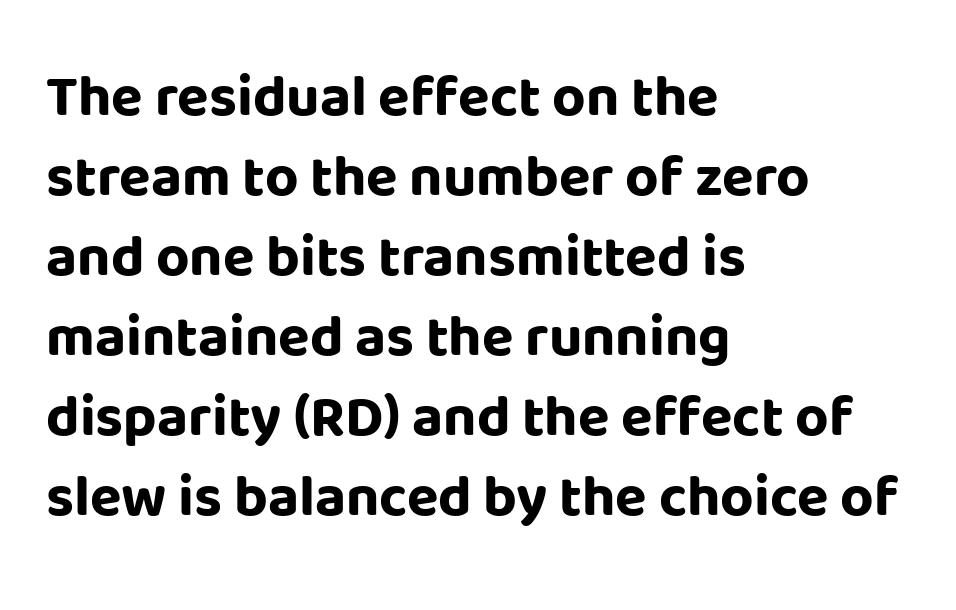
{"serif": "no", "italic": "no", "bold": "yes", "weight": "bold", "width": "normal", "stroke_contrast": "low", "x_height": "large", "monospaced": "no", "underline": "no", "align": "left", "line_spacing": "normal", "line_spacing_ratio": 1.38, "letter_spacing": "normal", "letter_spacing_em": 0.0, "glyph_px": 58}
